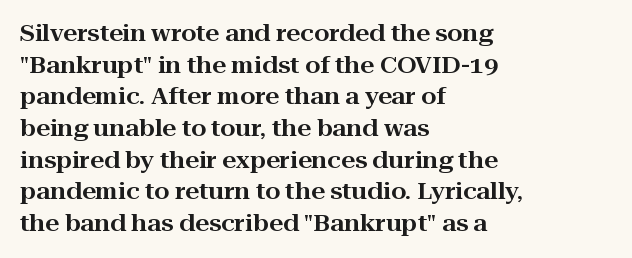
{"italic": "no", "underline": "no", "align": "left", "line_spacing": "normal", "line_spacing_ratio": 1.44, "letter_spacing": "normal", "letter_spacing_em": 0.0, "glyph_px": 22}
